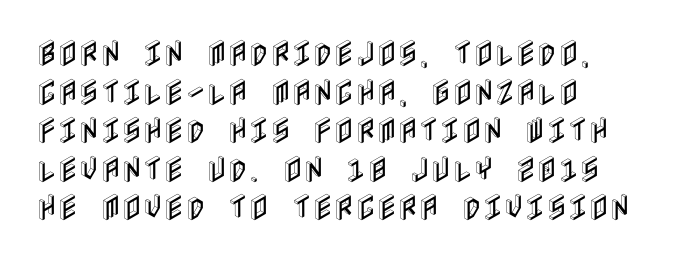
The image shows 29 px condensed type, upright; set left-aligned, normal line spacing (1.33x), normal letter spacing, not underlined; a large x-height.
